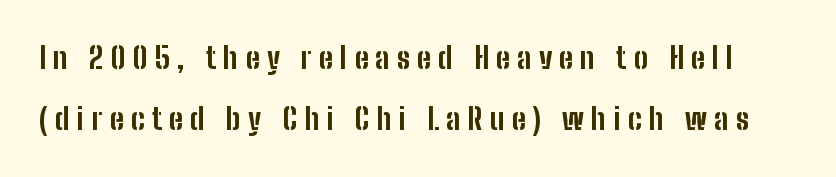
The image shows 30 px bold, condensed sans-serif type, upright; set loose line spacing (2.05x), unusually wide letter spacing (+0.24 em), not underlined; low stroke contrast and a medium x-height.
